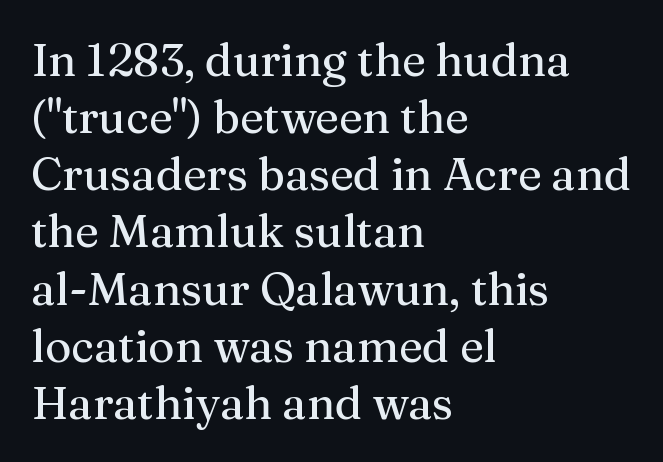
{"serif": "yes", "italic": "no", "width": "normal", "stroke_contrast": "medium", "x_height": "medium", "monospaced": "no", "underline": "no", "align": "left", "line_spacing": "normal", "line_spacing_ratio": 1.27, "letter_spacing": "normal", "letter_spacing_em": 0.0, "glyph_px": 45}
